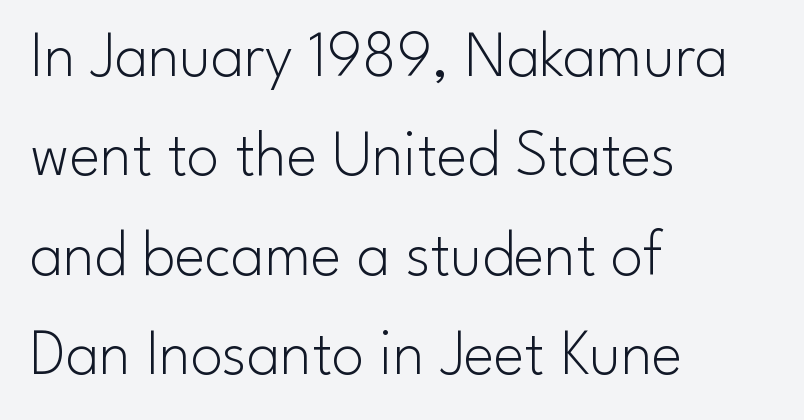
{"serif": "no", "italic": "no", "bold": "no", "weight": "light", "width": "normal", "stroke_contrast": "low", "x_height": "small", "monospaced": "no", "underline": "no", "align": "left", "line_spacing": "normal", "line_spacing_ratio": 1.53, "letter_spacing": "normal", "letter_spacing_em": 0.0, "glyph_px": 65}
